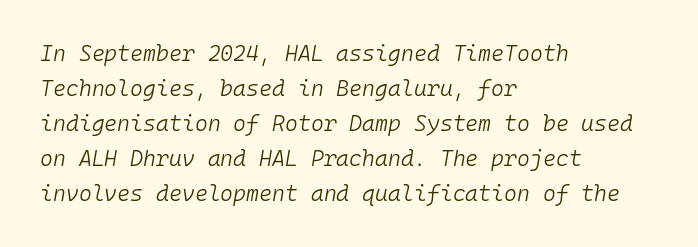
Line spacing here is normal. Characters are canted at an angle relative to the baseline's perpendicular. The space directly below the letters is spotless. Counters stay open thanks to moderate or lighter strokes. Students, note that the glyphs here touch the page at normal intervals.
